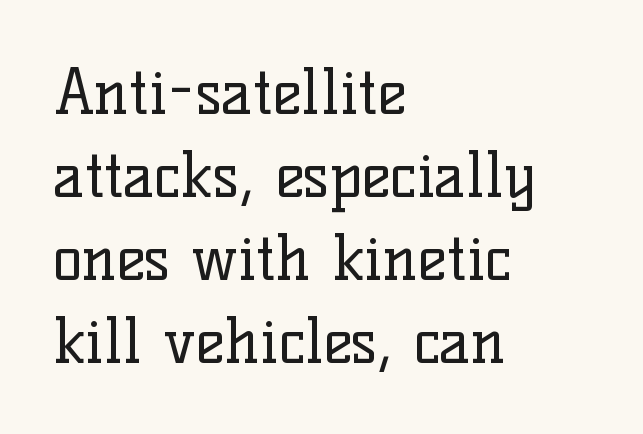
{"serif": "yes", "italic": "no", "bold": "no", "weight": "regular", "width": "normal", "stroke_contrast": "low", "x_height": "medium", "monospaced": "no", "underline": "no", "align": "left", "line_spacing": "normal", "line_spacing_ratio": 1.34, "letter_spacing": "normal", "letter_spacing_em": 0.0, "glyph_px": 62}
